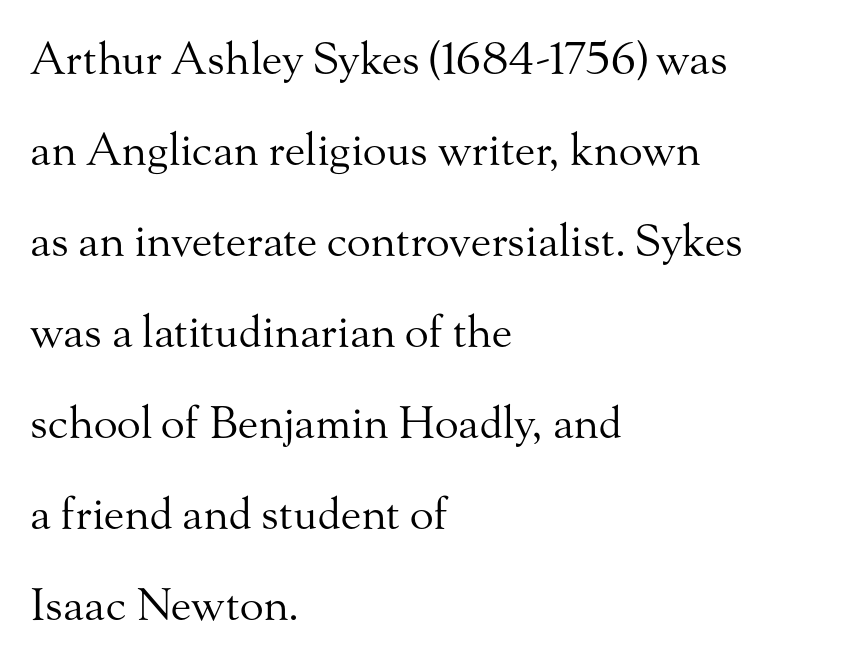
Q: Is the text bold? A: No.
Q: Is the text italic (slanted)? A: No, it is upright.
Q: Is the typeface a serif or a sans-serif typeface? A: Serif.
Q: Is the text underlined? A: No.
Q: How is the paragraph aligned? A: Left-aligned.
Q: Is the spacing between letters normal or unusually wide? A: Normal.
Q: Is the spacing between lines tight, normal or loose? A: Loose.
Q: Width (condensed, normal, or wide)? A: Normal.
Q: Stroke contrast? A: Medium.
Q: x-height? A: Small.
Q: Monospaced? A: No.
